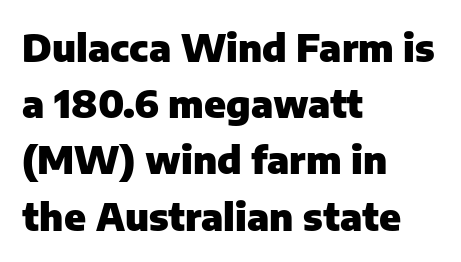
Q: Is the text bold? A: Yes.
Q: Is the text italic (slanted)? A: No, it is upright.
Q: Is the typeface a serif or a sans-serif typeface? A: Sans-serif.
Q: Is the text underlined? A: No.
Q: How is the paragraph aligned? A: Left-aligned.
Q: Is the spacing between letters normal or unusually wide? A: Normal.
Q: Is the spacing between lines tight, normal or loose? A: Normal.
Q: Width (condensed, normal, or wide)? A: Normal.
Q: Stroke contrast? A: Low.
Q: x-height? A: Medium.
Q: Monospaced? A: No.
